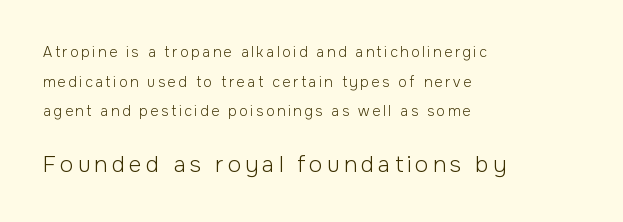
{"italic": "no", "bold": "no", "underline": "no", "align": "left", "line_spacing": "loose", "line_spacing_ratio": 2.12, "larger_block": "second", "size_ratio": 1.57, "glyph_px": 22}
